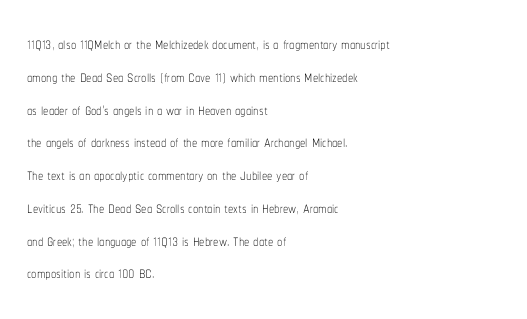
Upright lettering throughout. The rows are spaced the way most documents space them. These lines stack with their left ends in a neat column. The space beneath each line is pristine and unruled. This sample uses plain, unmodified letter spacing. Stem width sits at or under what a default text font uses.
